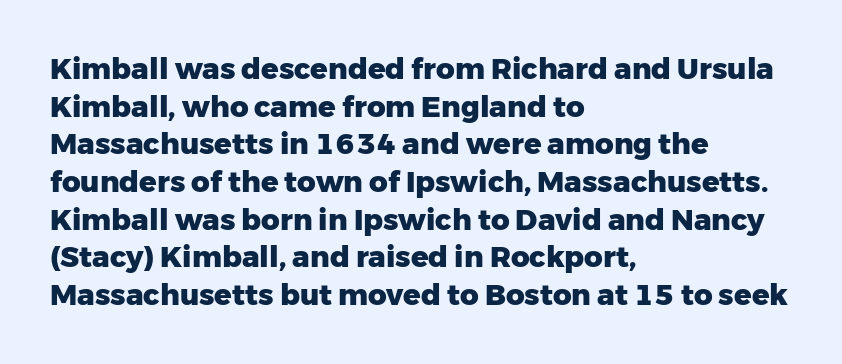
Q: Is the text bold? A: Yes.
Q: Is the text italic (slanted)? A: No, it is upright.
Q: Is the typeface a serif or a sans-serif typeface? A: Sans-serif.
Q: Is the text underlined? A: No.
Q: How is the paragraph aligned? A: Left-aligned.
Q: Is the spacing between letters normal or unusually wide? A: Normal.
Q: Is the spacing between lines tight, normal or loose? A: Normal.
Q: Width (condensed, normal, or wide)? A: Normal.
Q: Stroke contrast? A: Low.
Q: x-height? A: Medium.
Q: Monospaced? A: No.
